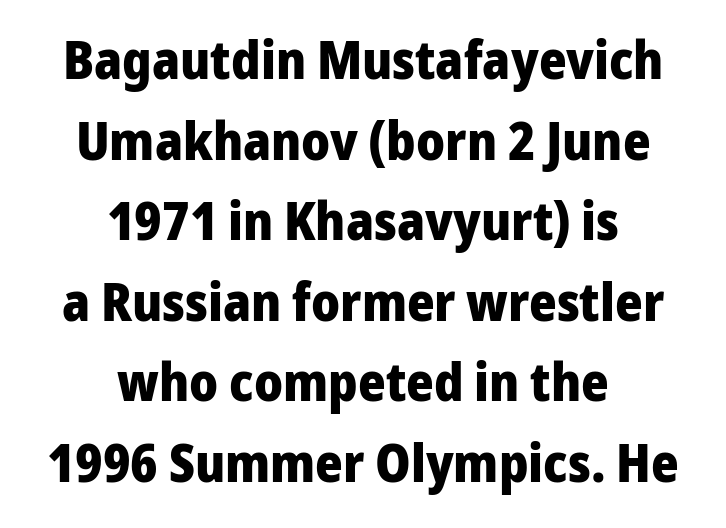
Successive baselines arrive at the customary interval. Leftover space on each line is divided equally before and after the words. Heft: maximum for text — a bold. Note the varied advance widths — an 'i' is clearly narrower than an 'm'. Every stem runs plumb, perpendicular to the baseline.
